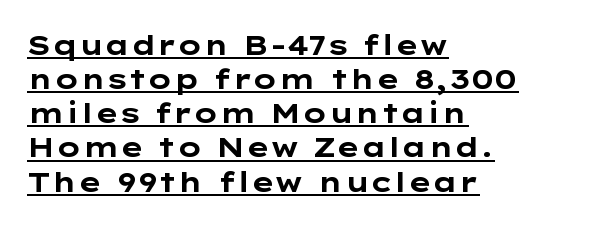
The image shows 28 px bold, wide sans-serif type, upright; set left-aligned, line spacing 1.22x, normal letter spacing, underlined; low stroke contrast and a medium x-height.
